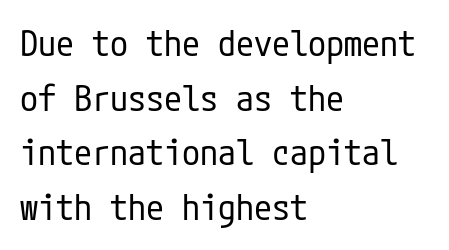
The image shows 36 px regular-weight, condensed sans-serif type, upright; set left-aligned, normal line spacing (1.52x), normal letter spacing, not underlined; low stroke contrast and a medium x-height.
